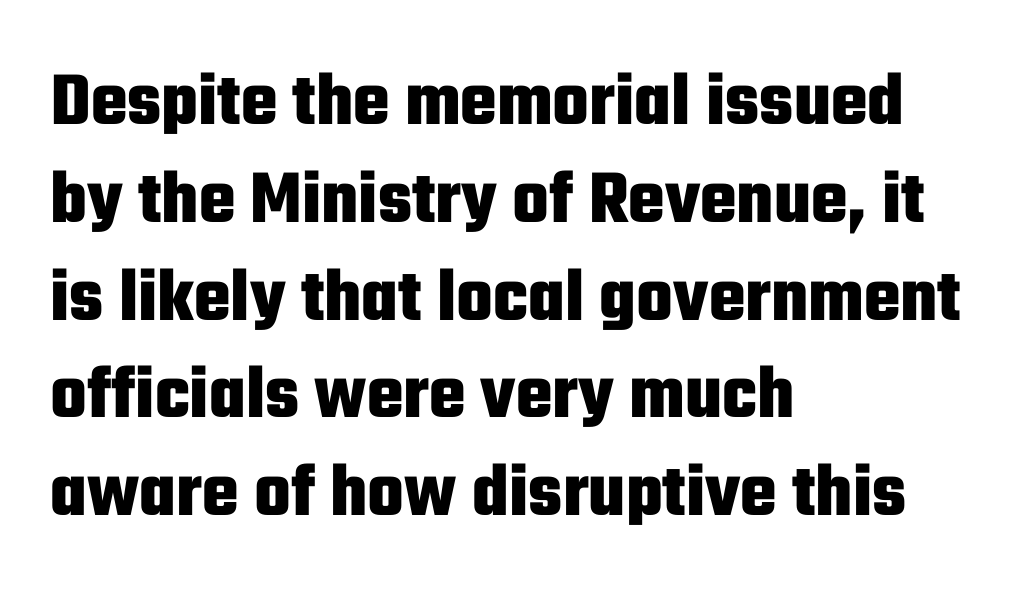
{"serif": "no", "italic": "no", "bold": "yes", "weight": "heavy", "width": "condensed", "stroke_contrast": "low", "x_height": "medium", "monospaced": "no", "underline": "no", "align": "left", "line_spacing": "normal", "line_spacing_ratio": 1.27, "letter_spacing": "normal", "letter_spacing_em": 0.0, "glyph_px": 77}
